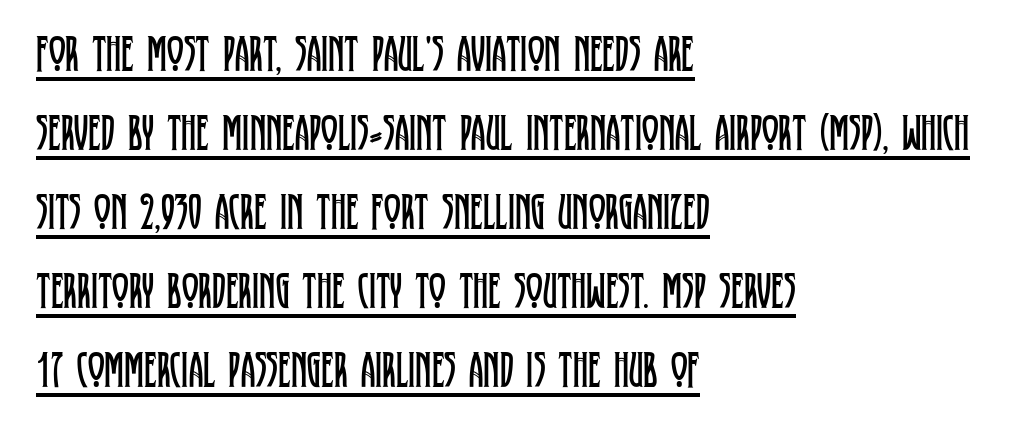
Ascenders rise straight up at ninety degrees. No chunkiness to these letters — they're not bold. Character widths vary here, with narrow letters taking less room than wide ones. Standard letterfit; no display-style spreading of the glyphs. I'd call this a serif setting — the letters wear small feet.
